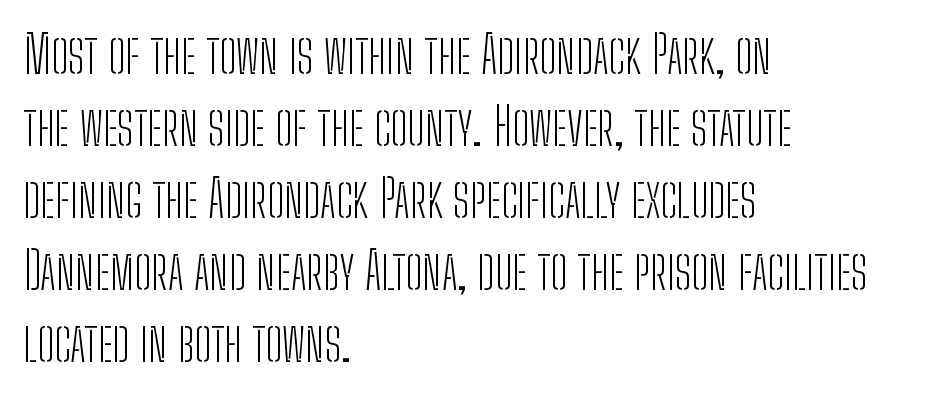
The image shows 51 px light, condensed sans-serif type, upright; set left-aligned, normal line spacing (1.41x), normal letter spacing, not underlined; low stroke contrast and a medium x-height.
